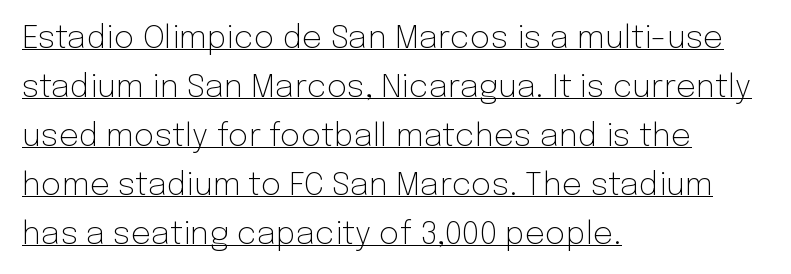
Q: Is the text bold? A: No.
Q: Is the text italic (slanted)? A: No, it is upright.
Q: Is the typeface a serif or a sans-serif typeface? A: Sans-serif.
Q: Is the text underlined? A: Yes.
Q: How is the paragraph aligned? A: Left-aligned.
Q: Is the spacing between letters normal or unusually wide? A: Normal.
Q: Is the spacing between lines tight, normal or loose? A: Normal.
Q: Width (condensed, normal, or wide)? A: Normal.
Q: Stroke contrast? A: Low.
Q: x-height? A: Medium.
Q: Monospaced? A: No.
